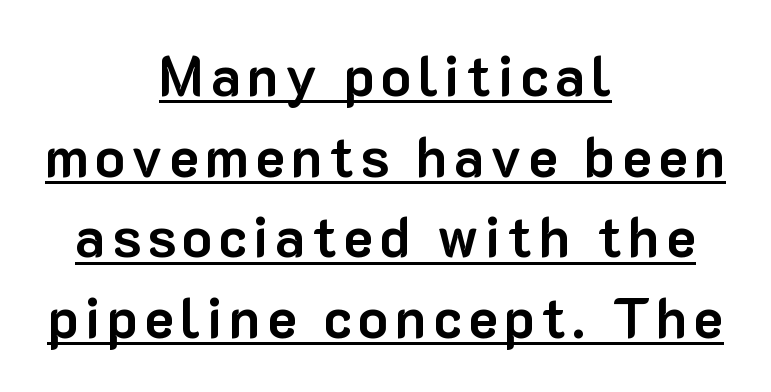
{"serif": "no", "italic": "no", "bold": "yes", "weight": "bold", "width": "normal", "stroke_contrast": "low", "x_height": "medium", "monospaced": "no", "underline": "yes", "align": "center", "line_spacing": "normal", "line_spacing_ratio": 1.44, "glyph_px": 56}
